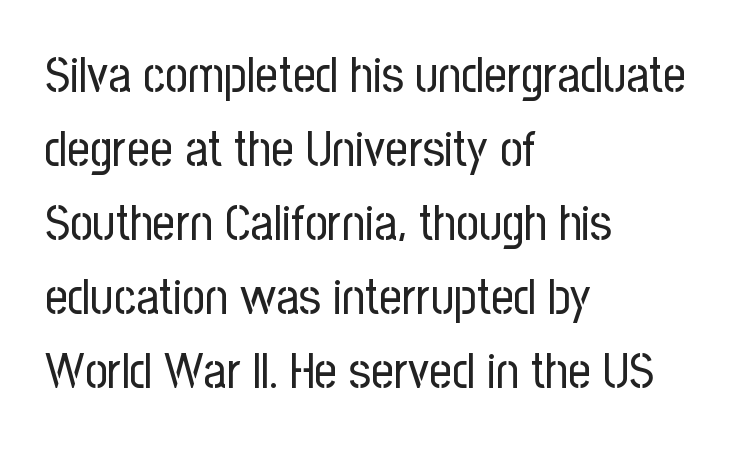
The image shows 50 px regular-weight, condensed sans-serif type, upright; set left-aligned, normal line spacing (1.48x), normal letter spacing, not underlined; low stroke contrast and a medium x-height.
